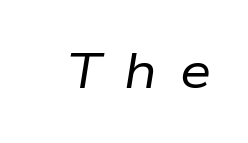
Q: Is the text bold? A: No.
Q: Is the text italic (slanted)? A: Yes, it leans right by about 9 degrees.
Q: Is the text underlined? A: No.
Q: Is the spacing between letters normal or unusually wide? A: Unusually wide.
Q: Width (condensed, normal, or wide)? A: Normal.
Q: Stroke contrast? A: Low.
Q: x-height? A: Medium.
Q: Monospaced? A: No.
